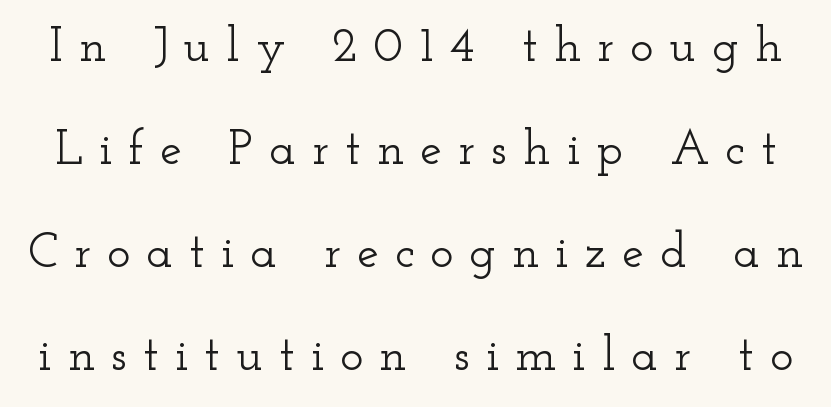
Q: Is the text italic (slanted)? A: No, it is upright.
Q: Is the typeface a serif or a sans-serif typeface? A: Serif.
Q: Is the text underlined? A: No.
Q: Is the spacing between letters normal or unusually wide? A: Unusually wide.
Q: Is the spacing between lines tight, normal or loose? A: Loose.
Q: Width (condensed, normal, or wide)? A: Wide.
Q: Stroke contrast? A: Low.
Q: x-height? A: Small.
Q: Monospaced? A: No.
